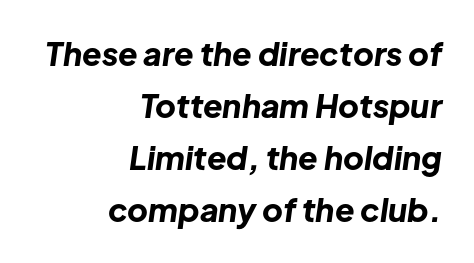
The image shows 32 px bold type, italic (leaning right); set right-aligned, normal line spacing (1.63x), normal letter spacing, not underlined; low stroke contrast and a medium x-height.
